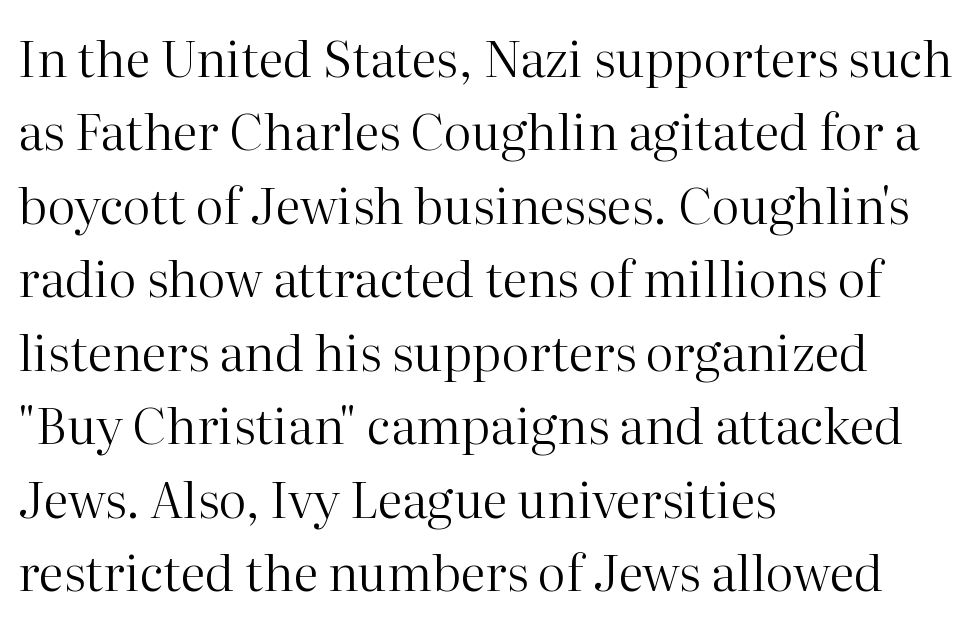
Q: Is the text bold? A: No.
Q: Is the text italic (slanted)? A: No, it is upright.
Q: Is the typeface a serif or a sans-serif typeface? A: Serif.
Q: Is the text underlined? A: No.
Q: How is the paragraph aligned? A: Left-aligned.
Q: Is the spacing between letters normal or unusually wide? A: Normal.
Q: Is the spacing between lines tight, normal or loose? A: Normal.
Q: Width (condensed, normal, or wide)? A: Normal.
Q: Stroke contrast? A: High.
Q: x-height? A: Medium.
Q: Monospaced? A: No.
